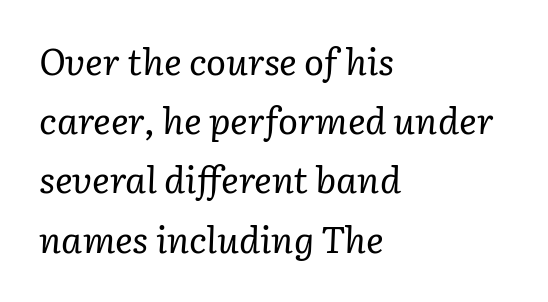
{"serif": "yes", "italic": "yes", "lean": "right", "slant_degrees": 3, "bold": "no", "weight": "regular", "width": "normal", "stroke_contrast": "low", "x_height": "medium", "monospaced": "no", "underline": "no", "align": "left", "line_spacing": "normal", "line_spacing_ratio": 1.6, "letter_spacing": "normal", "letter_spacing_em": 0.0, "glyph_px": 37}
